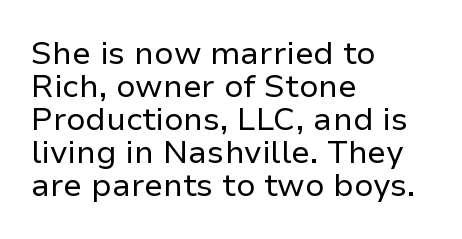
The image shows 32 px regular-weight sans-serif type, upright; set left-aligned, tight line spacing (1.03x), normal letter spacing, not underlined; low stroke contrast and a medium x-height.
